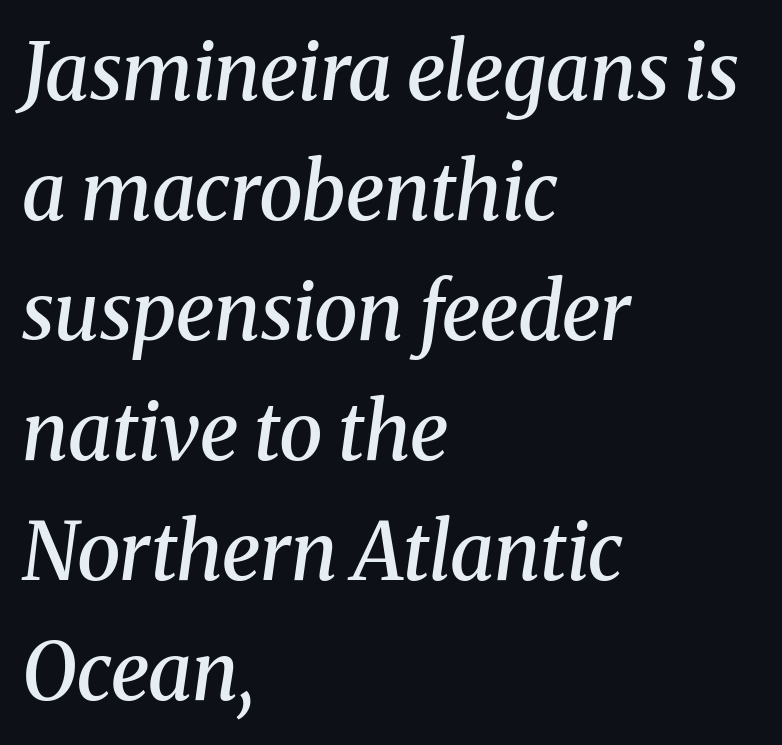
The image shows 79 px semibold serif type, italic (leaning right); set left-aligned, normal line spacing (1.52x), normal letter spacing, not underlined; medium stroke contrast and a medium x-height.
